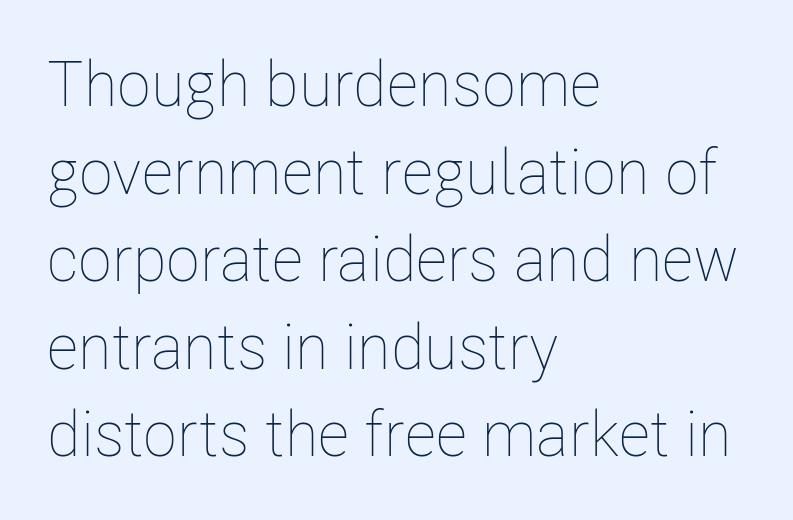
This sample has the flowing, uneven cadence of proportional lettering. Stroke mass is kept to a normal reading level or below. Anything drawn beneath the words? Only blank space. Characters remain perfectly vertical along every line. The space between consecutive lines is moderate.
